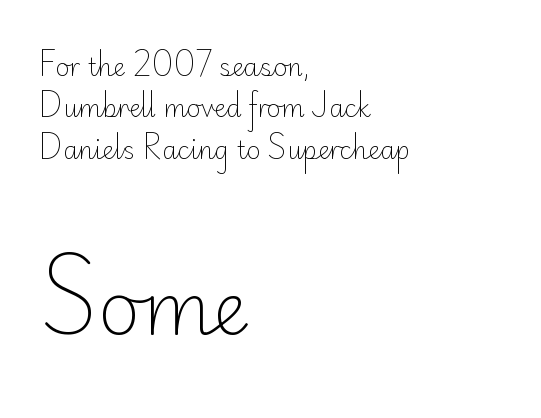
The image shows 73 px light sans-serif type, upright; set left-aligned, line spacing 1.72x, normal letter spacing, not underlined; the second (bottom) block is 3.04x larger; low stroke contrast and a small x-height.
